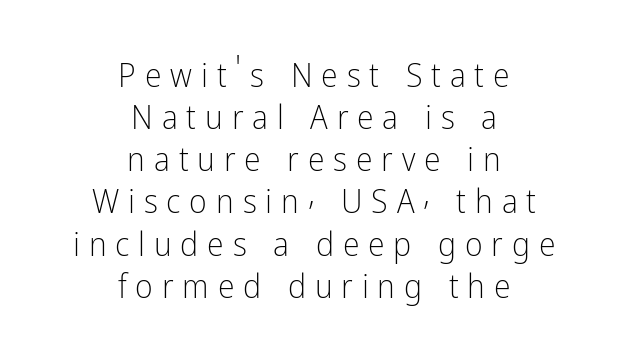
The image shows 34 px light, condensed sans-serif type, upright; set centered, line spacing 1.24x, unusually wide letter spacing (+0.26 em), not underlined; low stroke contrast and a medium x-height.
